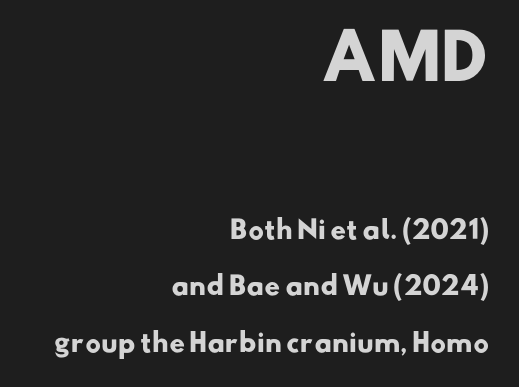
{"serif": "no", "bold": "yes", "weight": "heavy", "width": "normal", "stroke_contrast": "low", "x_height": "small", "monospaced": "no", "underline": "no", "align": "right", "line_spacing": "loose", "line_spacing_ratio": 2.25, "letter_spacing": "normal", "letter_spacing_em": 0.0, "larger_block": "first", "size_ratio": 2.48, "glyph_px": 62}
